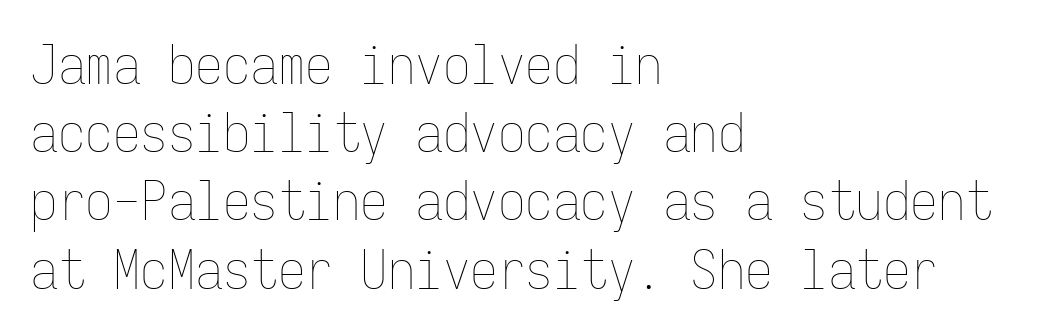
Q: Is the text bold? A: No.
Q: Is the text italic (slanted)? A: No, it is upright.
Q: Is the text underlined? A: No.
Q: How is the paragraph aligned? A: Left-aligned.
Q: Is the spacing between letters normal or unusually wide? A: Normal.
Q: Width (condensed, normal, or wide)? A: Condensed.
Q: Stroke contrast? A: Low.
Q: x-height? A: Medium.
Q: Monospaced? A: Yes.
